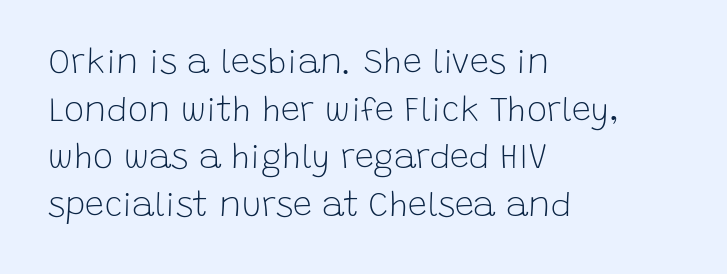
Q: Is the text bold? A: No.
Q: Is the text italic (slanted)? A: No, it is upright.
Q: Is the typeface a serif or a sans-serif typeface? A: Sans-serif.
Q: Is the text underlined? A: No.
Q: How is the paragraph aligned? A: Left-aligned.
Q: Is the spacing between letters normal or unusually wide? A: Normal.
Q: Is the spacing between lines tight, normal or loose? A: Normal.
Q: Width (condensed, normal, or wide)? A: Normal.
Q: Stroke contrast? A: Low.
Q: x-height? A: Large.
Q: Monospaced? A: No.
